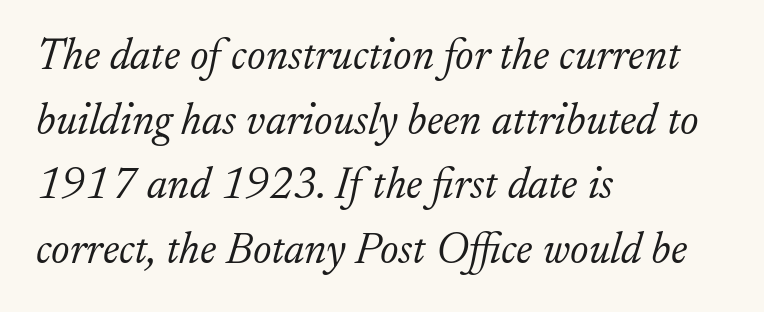
The image shows 44 px light serif type, italic (leaning right); set left-aligned, normal line spacing (1.47x), normal letter spacing, not underlined; low stroke contrast and a small x-height.
